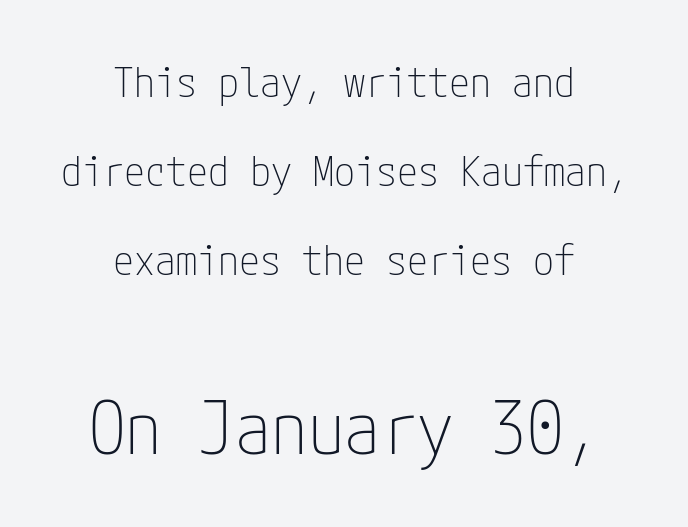
This is not heavy type; no bold has been used. The rendering enlarges the type as you move from the upper chunk to the lower. Bare-footed words on every line. Does the lettering tilt? It doesn't — this is upright.
